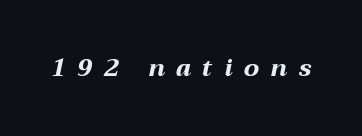
Emphasis by weight is at full strength: bold. In terms of posture, this sample is oblique. Descenders are the only things crossing below the line. In terms of letterspacing, this is a distinctly airy, spread setting.
